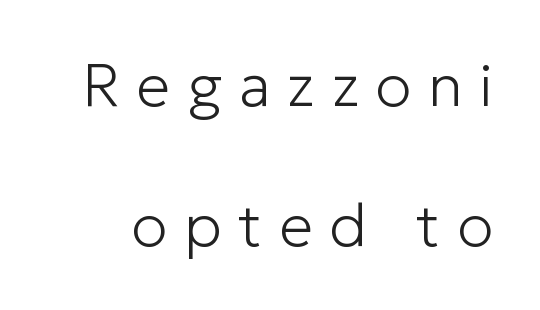
Q: Is the text bold? A: No.
Q: Is the text italic (slanted)? A: No, it is upright.
Q: Is the typeface a serif or a sans-serif typeface? A: Sans-serif.
Q: Is the text underlined? A: No.
Q: Is the spacing between letters normal or unusually wide? A: Unusually wide.
Q: Is the spacing between lines tight, normal or loose? A: Loose.
Q: Width (condensed, normal, or wide)? A: Normal.
Q: Stroke contrast? A: Low.
Q: x-height? A: Medium.
Q: Monospaced? A: No.
